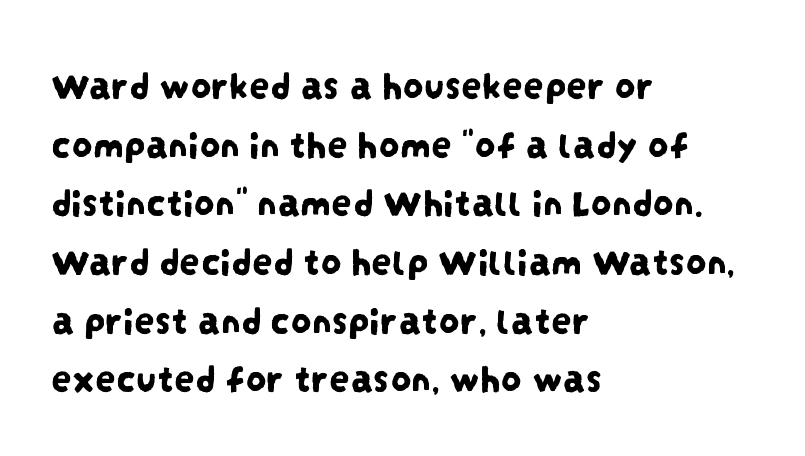
{"serif": "no", "width": "condensed", "stroke_contrast": "low", "x_height": "large", "monospaced": "no", "underline": "no", "align": "left", "line_spacing": "normal", "line_spacing_ratio": 1.43, "letter_spacing": "normal", "letter_spacing_em": 0.0, "glyph_px": 41}
